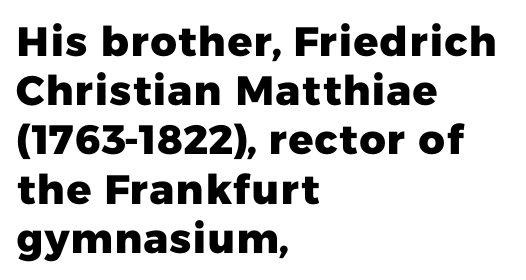
Look at the bottom of the vertical strokes: they stop flat, with no serifs. A typesetter would call this proportional, since set widths differ per character. A full-strength bold gives these letters their thick strokes. The ragged edge is on the right, which tells us the setting is flush left.
